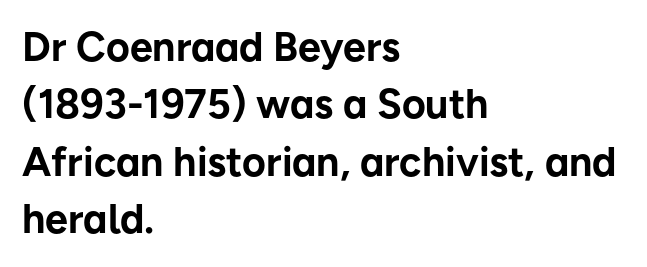
Is this a sans? Yes — the strokes have no serifs. Bold? Absolutely — the strokes are thick and heavy. The horizontal fit of the characters is conventional and even. Is there any slant? The stems are plumb. Proportional: the letters do not fall into vertical columns.
